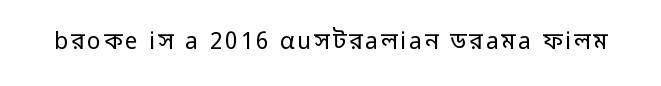
Honestly, there is no underline to notice here at all. This is roman type, the default non-slanted kind. Weight: not bold — regular or lighter.
